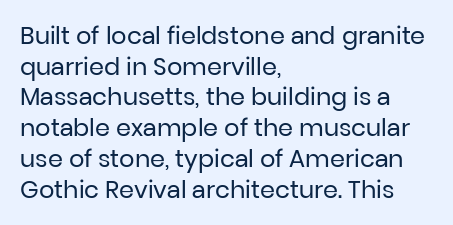
{"italic": "no", "bold": "no", "underline": "no", "align": "left", "line_spacing": "normal", "line_spacing_ratio": 1.28, "letter_spacing": "normal", "letter_spacing_em": 0.0, "glyph_px": 24}
